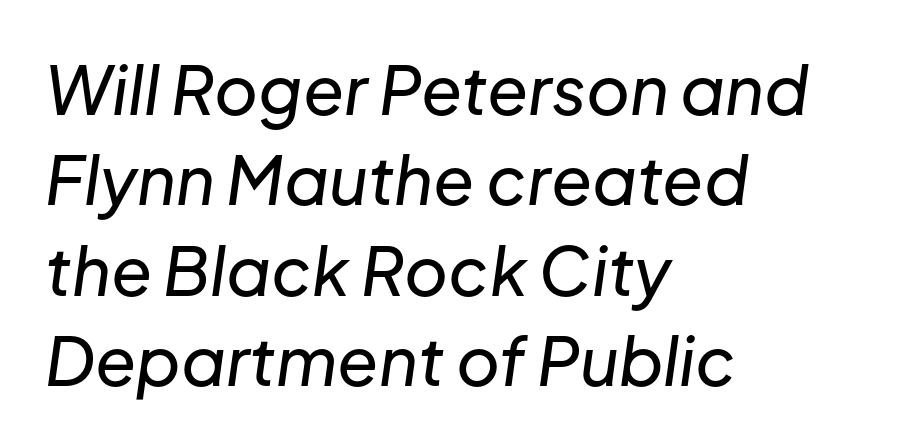
The string is rendered with underlining switched off. Characters are canted at an angle relative to the baseline's perpendicular. Looks like regular typesetting: each glyph gets only the width it needs. The typesetter chose a ragged-right arrangement here.
